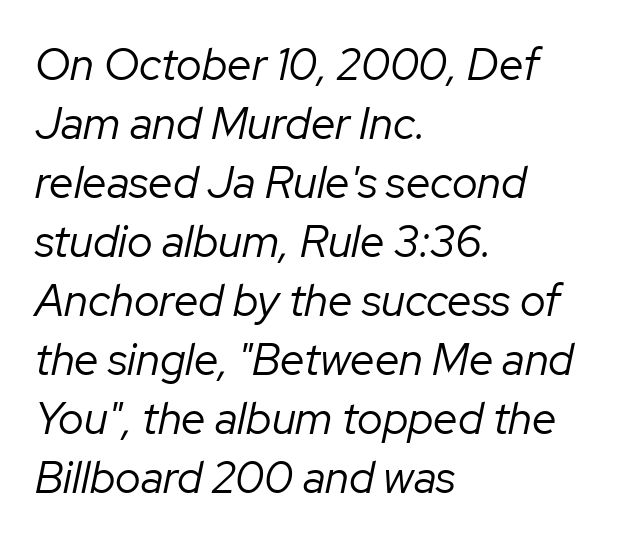
{"italic": "yes", "lean": "right", "slant_degrees": 12, "bold": "no", "weight": "regular", "width": "normal", "stroke_contrast": "low", "x_height": "medium", "monospaced": "no", "underline": "no", "align": "left", "line_spacing": "normal", "line_spacing_ratio": 1.34, "letter_spacing": "normal", "letter_spacing_em": 0.0, "glyph_px": 44}
